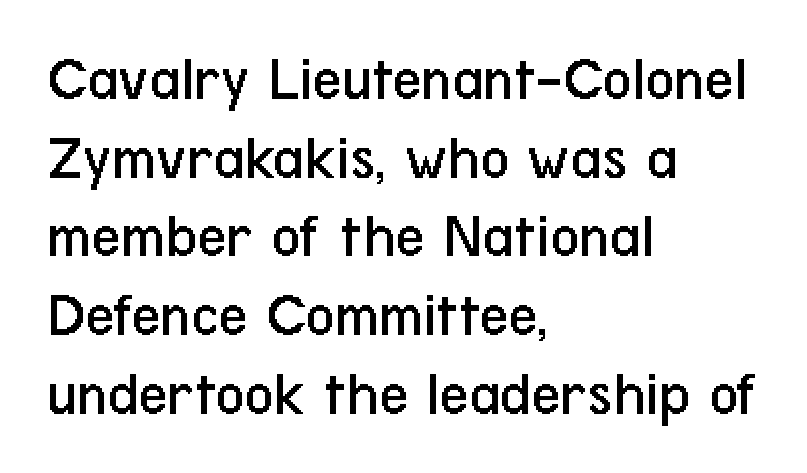
Q: Is the text bold? A: No.
Q: Is the text italic (slanted)? A: No, it is upright.
Q: Is the typeface a serif or a sans-serif typeface? A: Sans-serif.
Q: Is the text underlined? A: No.
Q: How is the paragraph aligned? A: Left-aligned.
Q: Is the spacing between letters normal or unusually wide? A: Normal.
Q: Width (condensed, normal, or wide)? A: Condensed.
Q: Stroke contrast? A: Low.
Q: x-height? A: Medium.
Q: Monospaced? A: No.
